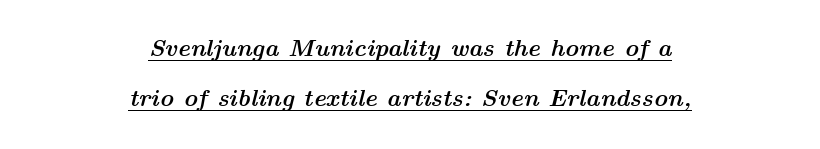
The image shows 24 px bold type, italic (leaning right); set centered, loose line spacing (2.07x), normal letter spacing, underlined.
